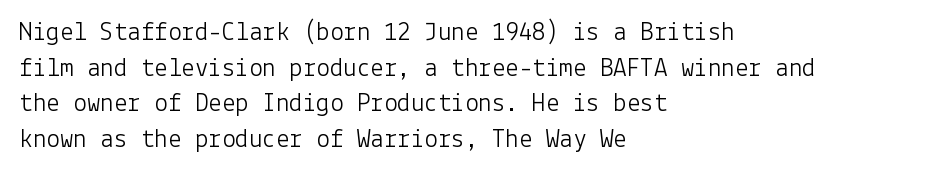
Q: Is the text bold? A: No.
Q: Is the text italic (slanted)? A: No, it is upright.
Q: Is the text underlined? A: No.
Q: How is the paragraph aligned? A: Left-aligned.
Q: Is the spacing between letters normal or unusually wide? A: Normal.
Q: Is the spacing between lines tight, normal or loose? A: Normal.
